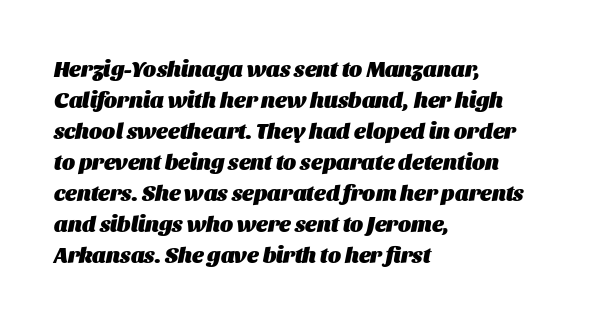
The image shows 22 px bold type, italic (leaning right); set left-aligned, normal line spacing (1.41x), normal letter spacing, not underlined.
